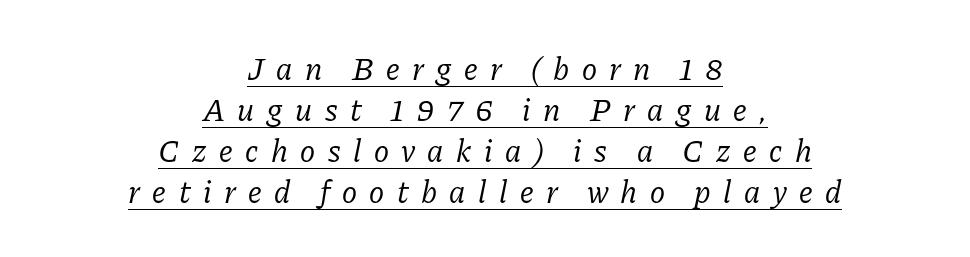
Typographically, this falls in the serif category. The paragraph has two soft edges and a firm central axis. Observe the wide spacing: letters keep a clear distance from each other. Students, observe the line beneath the letters — that is underlining.
